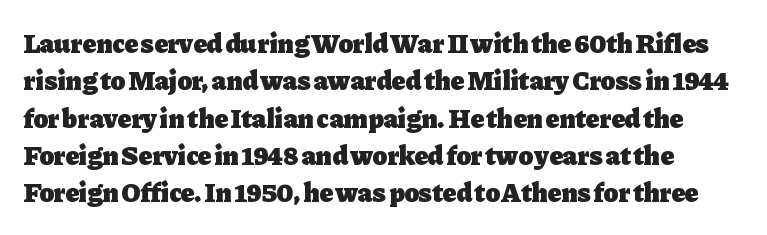
The image shows 27 px bold type, upright; set normal line spacing (1.38x), normal letter spacing, not underlined.
